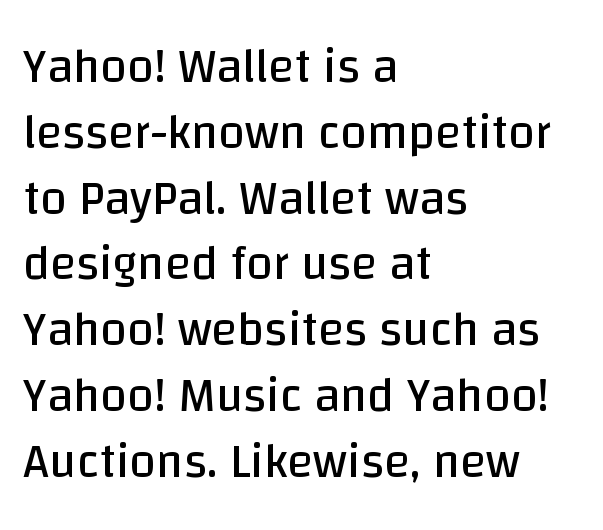
{"serif": "no", "italic": "no", "bold": "no", "weight": "regular", "width": "normal", "stroke_contrast": "low", "x_height": "large", "monospaced": "no", "underline": "no", "align": "left", "line_spacing": "normal", "line_spacing_ratio": 1.37, "letter_spacing": "normal", "letter_spacing_em": 0.0, "glyph_px": 48}
